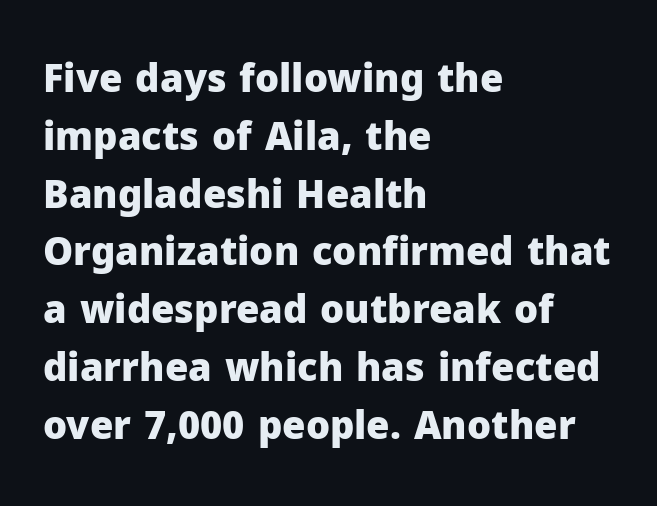
Q: Is the text bold? A: Yes.
Q: Is the text italic (slanted)? A: No, it is upright.
Q: Is the typeface a serif or a sans-serif typeface? A: Sans-serif.
Q: Is the text underlined? A: No.
Q: How is the paragraph aligned? A: Left-aligned.
Q: Is the spacing between letters normal or unusually wide? A: Normal.
Q: Is the spacing between lines tight, normal or loose? A: Normal.
Q: Width (condensed, normal, or wide)? A: Normal.
Q: Stroke contrast? A: Low.
Q: x-height? A: Medium.
Q: Monospaced? A: No.
